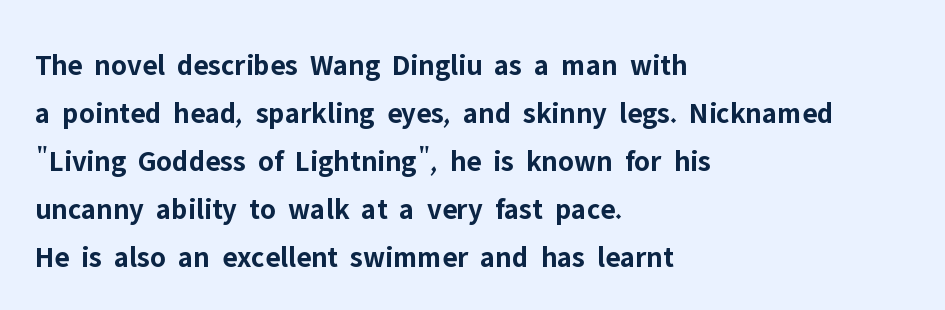
The image shows 30 px bold sans-serif type, upright; set left-aligned, normal line spacing (1.6x), normal letter spacing, not underlined; low stroke contrast and a medium x-height.
